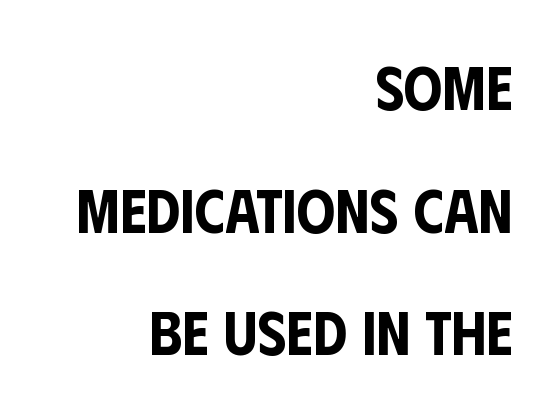
The image shows 61 px condensed sans-serif type, upright; set right-aligned, loose line spacing (2.01x), normal letter spacing, not underlined; low stroke contrast and a large x-height.
